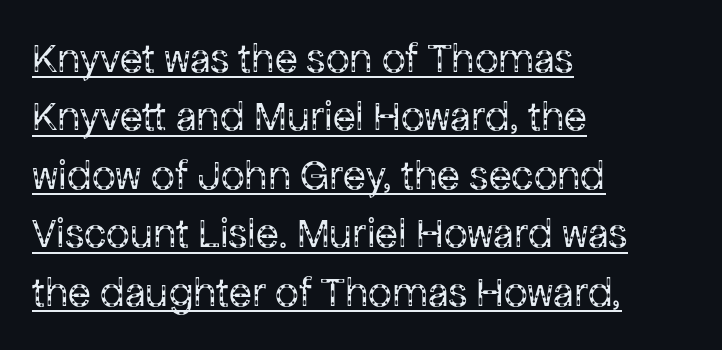
{"serif": "no", "italic": "no", "bold": "no", "weight": "regular", "width": "normal", "stroke_contrast": "low", "x_height": "medium", "monospaced": "no", "underline": "yes", "align": "left", "line_spacing": "normal", "line_spacing_ratio": 1.39, "letter_spacing": "normal", "letter_spacing_em": 0.0, "glyph_px": 42}
